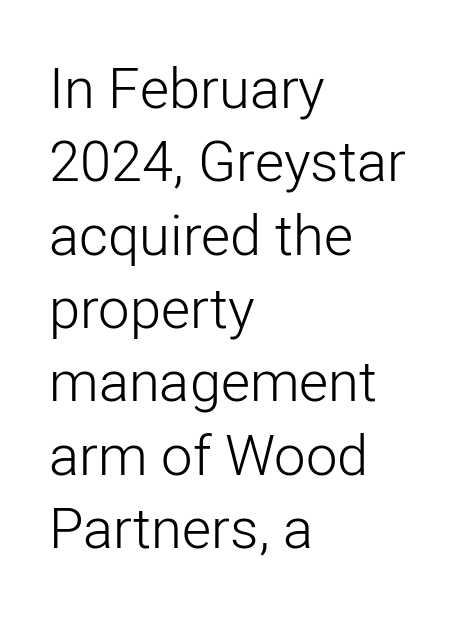
How would I describe the line gaps? Plain and ordinary. A typesetter would call this proportional, since set widths differ per character. Nobody drew a line under any word here. Serif or sans? Sans — the stroke terminals are bare. These lines keep a tight, regular rhythm from letter to letter.
